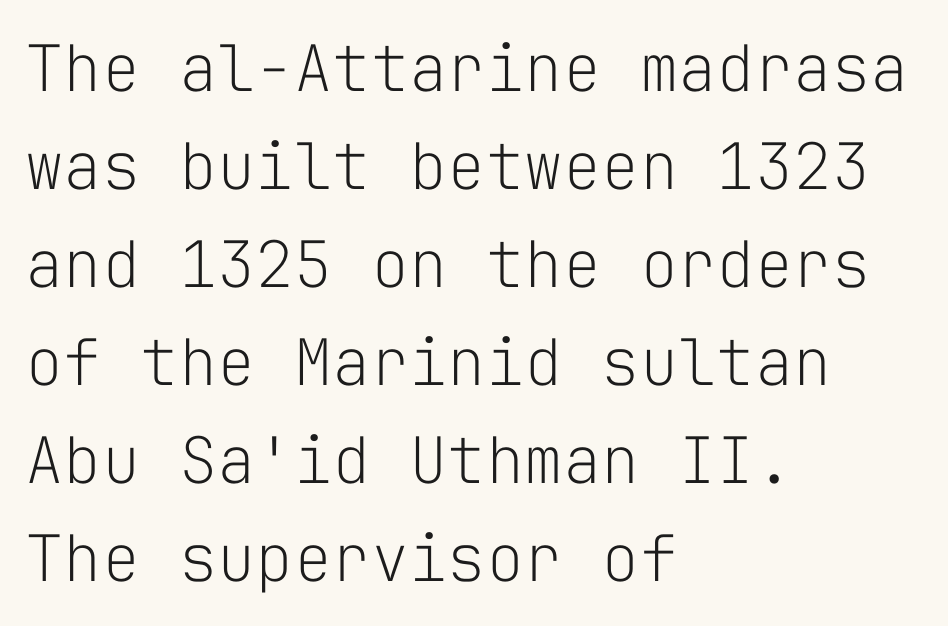
Descenders are the only things crossing below the line. Nothing unusual about the tracking: characters are spaced as the font intends. Alignment: flush left. Nope, no serifs anywhere on these letters.
